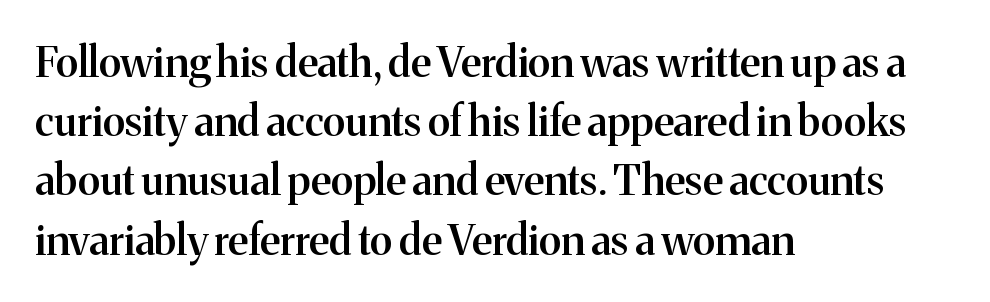
The image shows 42 px semibold serif type, upright; set left-aligned, normal line spacing (1.41x), normal letter spacing, not underlined; medium stroke contrast and a medium x-height.
